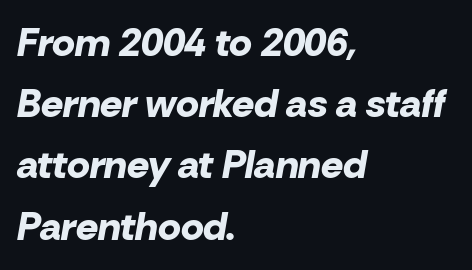
Look at the tracking — it's just the regular setting, nothing added. Type without underlining. Each letter keeps its own natural width here, so spacing adapts to shape. I'd describe the lettering as bold — thick and assertive. When letters slant like this, we call the style italic. Visually the block forms a straight wall on the left and a jagged coastline on the right.
